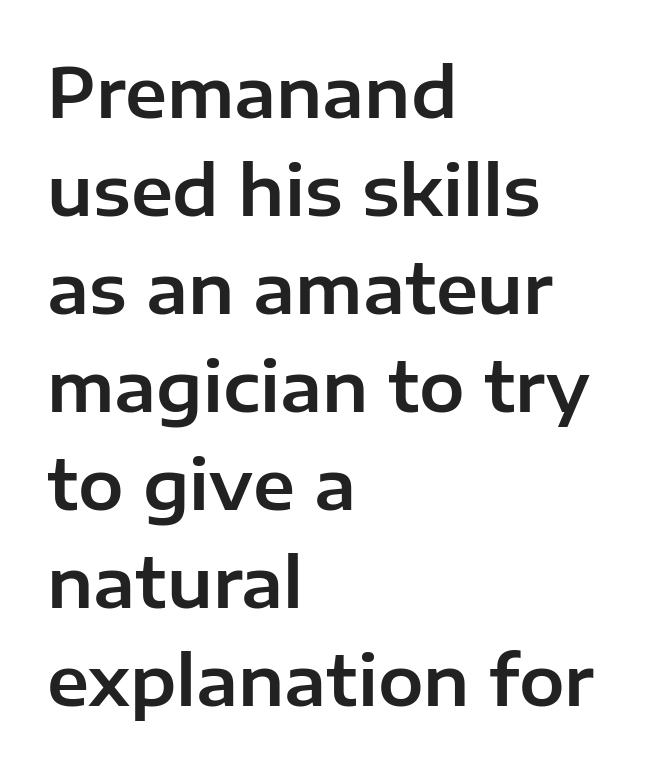
The image shows 68 px sans-serif type, upright; set left-aligned, normal line spacing (1.44x), normal letter spacing, not underlined; low stroke contrast and a medium x-height.
